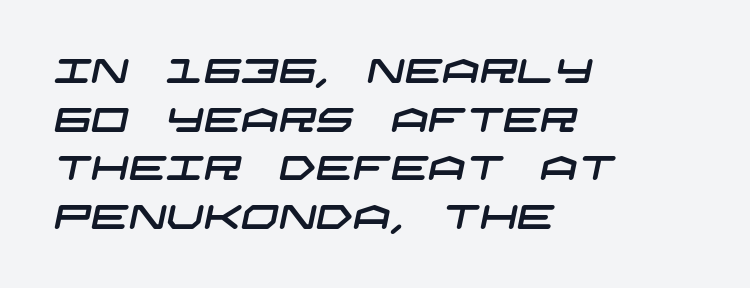
The image shows 33 px wide sans-serif type; set left-aligned, normal line spacing (1.47x), normal letter spacing, not underlined; low stroke contrast and a large x-height.
